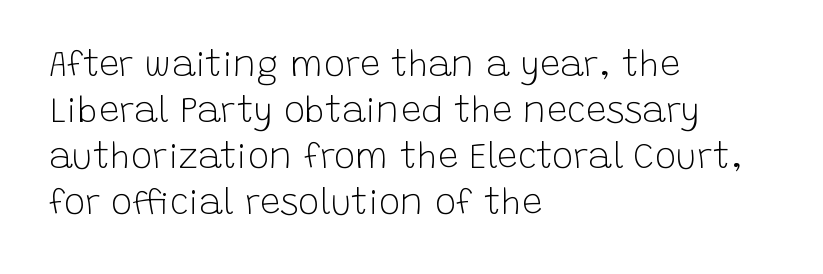
Q: Is the text bold? A: No.
Q: Is the text italic (slanted)? A: No, it is upright.
Q: Is the typeface a serif or a sans-serif typeface? A: Sans-serif.
Q: Is the text underlined? A: No.
Q: How is the paragraph aligned? A: Left-aligned.
Q: Is the spacing between letters normal or unusually wide? A: Normal.
Q: Is the spacing between lines tight, normal or loose? A: Normal.
Q: Width (condensed, normal, or wide)? A: Normal.
Q: Stroke contrast? A: Low.
Q: x-height? A: Large.
Q: Monospaced? A: No.
